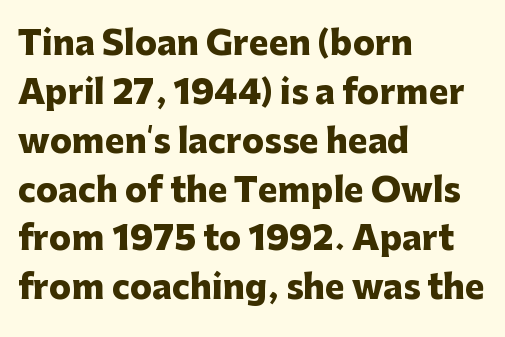
Note the varied advance widths — an 'i' is clearly narrower than an 'm'. Characters follow at the spacing the type designer built in. The vertical gap from one line to the next is medium. Does the type have serifs? No, each stem ends abruptly.
